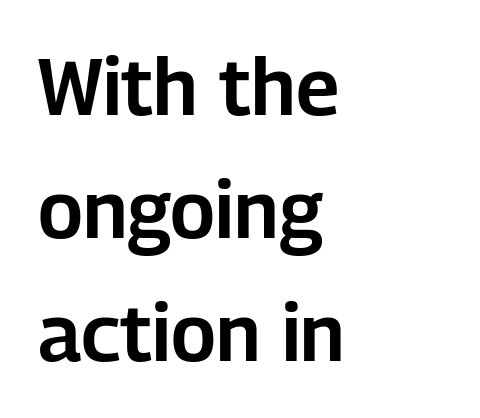
{"serif": "no", "italic": "no", "width": "normal", "stroke_contrast": "low", "x_height": "medium", "monospaced": "no", "underline": "no", "align": "left", "line_spacing": "normal", "line_spacing_ratio": 1.56, "letter_spacing": "normal", "letter_spacing_em": 0.0, "glyph_px": 79}
